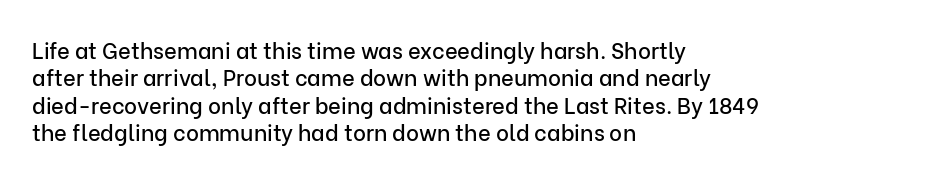
{"italic": "no", "underline": "no", "align": "left", "line_spacing": "normal", "line_spacing_ratio": 1.25, "letter_spacing": "normal", "letter_spacing_em": 0.0, "glyph_px": 22}
